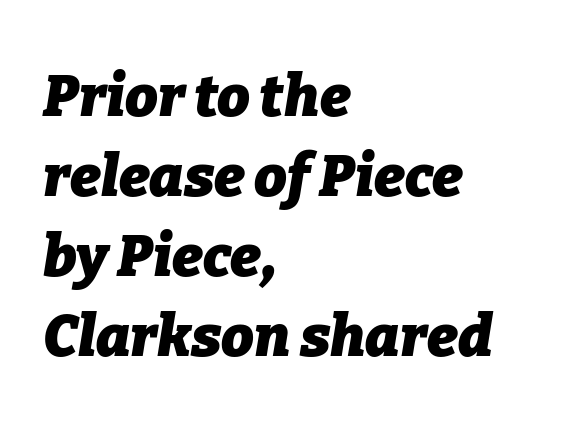
A typesetter would call this proportional, since set widths differ per character. A normal amount of white space separates one row of letters from the next. Leftover space on each line is placed entirely after the last word. The string is rendered with underlining switched off. The passage shown is emphatically bold. Here the glyphs are tracked normally, forming tight word shapes.
